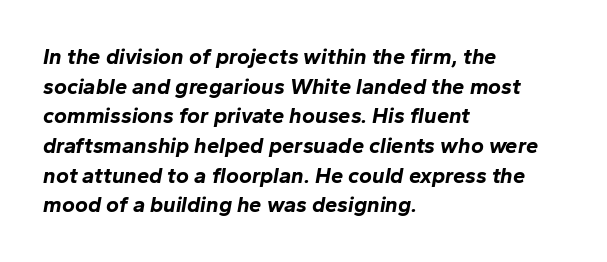
Every character sits at an angle, as italics do. Compared with typical paragraphs, the rows here are spaced about the same. Line starts are locked; line ends wander. Standard letterfit; no display-style spreading of the glyphs.
